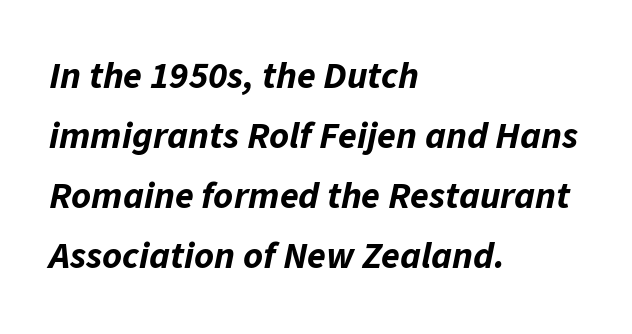
The face used here has the dense, thick strokes of a bold. This block has exactly the height ordinary leading produces. The paragraph shown leans on its left margin. Rendered with sloped, italic letterforms. Between one letter and the next there's only the usual sliver of space. Only glyphs here, with clear space below each row.
